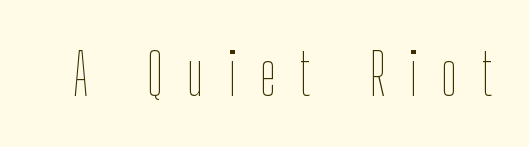
Q: Is the text bold? A: No.
Q: Is the text italic (slanted)? A: No, it is upright.
Q: Is the text underlined? A: No.
Q: Is the spacing between letters normal or unusually wide? A: Unusually wide.
Q: Width (condensed, normal, or wide)? A: Condensed.
Q: Stroke contrast? A: Low.
Q: x-height? A: Medium.
Q: Monospaced? A: No.
